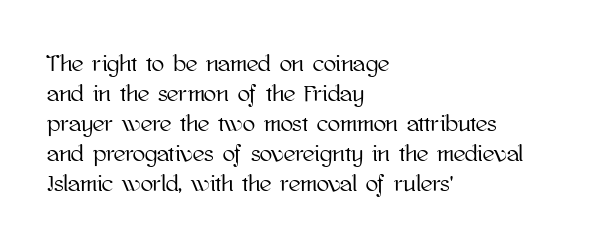
{"italic": "no", "underline": "no", "align": "left", "line_spacing": "normal", "line_spacing_ratio": 1.3, "letter_spacing": "normal", "letter_spacing_em": 0.0, "glyph_px": 23}
